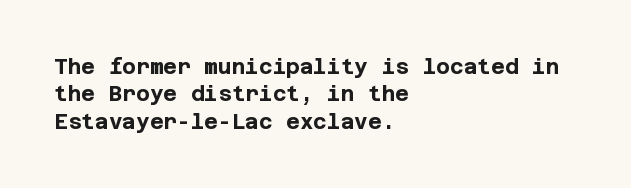
{"italic": "no", "bold": "yes", "underline": "no", "align": "left", "line_spacing": "normal", "line_spacing_ratio": 1.3, "letter_spacing": "normal", "letter_spacing_em": 0.0, "glyph_px": 21}
